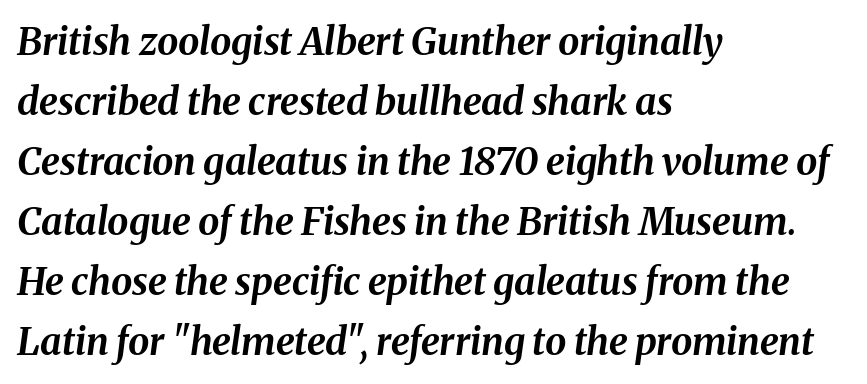
{"italic": "yes", "lean": "right", "slant_degrees": 8, "bold": "yes", "weight": "bold", "width": "normal", "stroke_contrast": "medium", "x_height": "medium", "monospaced": "no", "underline": "no", "align": "left", "line_spacing": "normal", "line_spacing_ratio": 1.58, "letter_spacing": "normal", "letter_spacing_em": 0.0, "glyph_px": 38}
